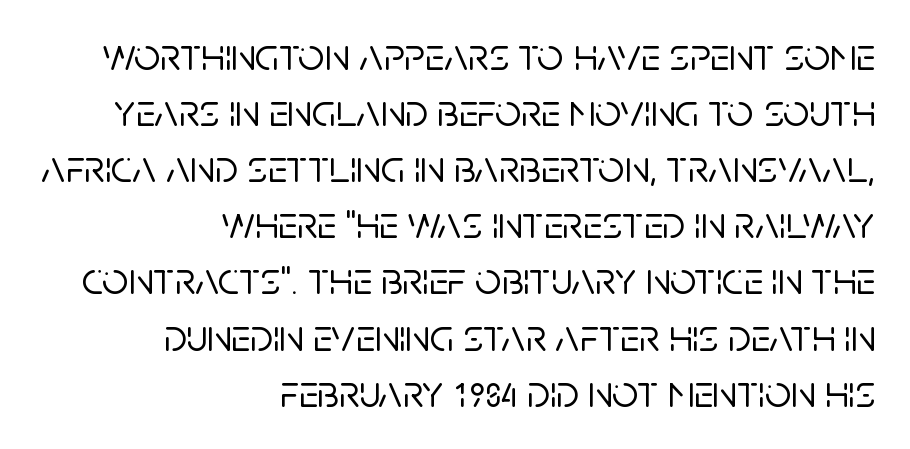
{"serif": "no", "italic": "no", "width": "normal", "stroke_contrast": "low", "x_height": "large", "monospaced": "no", "underline": "no", "align": "right", "line_spacing_ratio": 1.22, "letter_spacing": "normal", "letter_spacing_em": 0.0, "glyph_px": 46}
